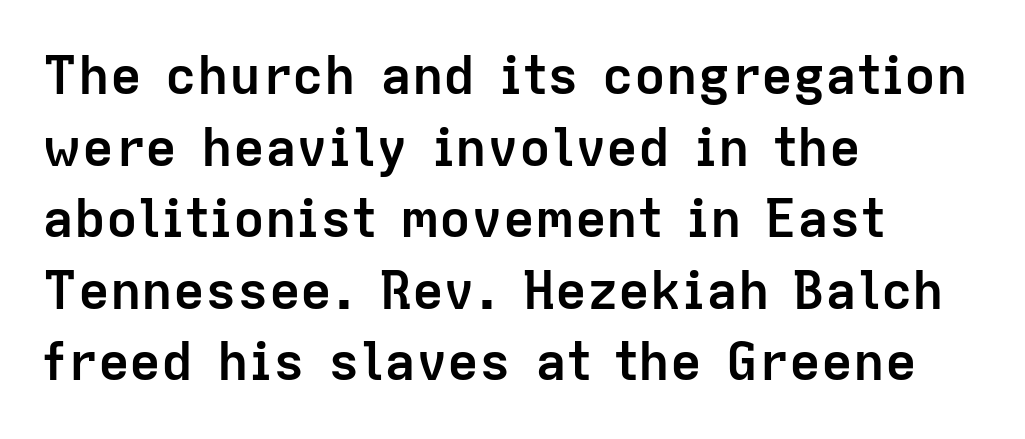
Q: Is the text bold? A: Yes.
Q: Is the text italic (slanted)? A: No, it is upright.
Q: Is the typeface a serif or a sans-serif typeface? A: Sans-serif.
Q: Is the text underlined? A: No.
Q: How is the paragraph aligned? A: Left-aligned.
Q: Is the spacing between letters normal or unusually wide? A: Normal.
Q: Is the spacing between lines tight, normal or loose? A: Normal.
Q: Width (condensed, normal, or wide)? A: Normal.
Q: Stroke contrast? A: Low.
Q: x-height? A: Medium.
Q: Monospaced? A: No.
